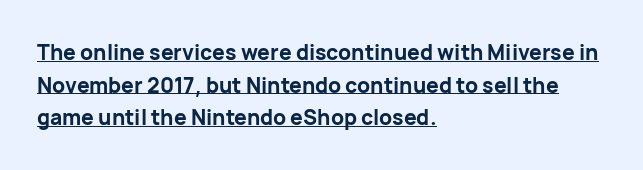
Q: Is the text bold? A: Yes.
Q: Is the text italic (slanted)? A: No, it is upright.
Q: Is the text underlined? A: Yes.
Q: How is the paragraph aligned? A: Left-aligned.
Q: Is the spacing between letters normal or unusually wide? A: Normal.
Q: Is the spacing between lines tight, normal or loose? A: Normal.
